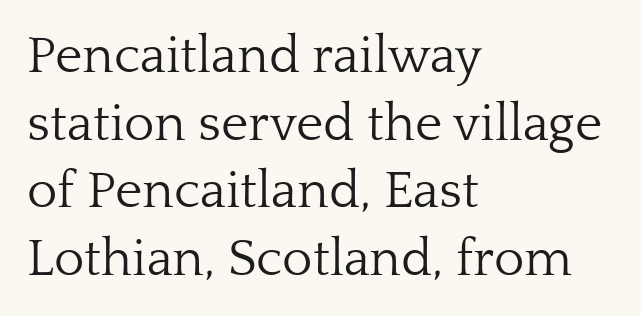
The image shows 52 px light serif type, upright; set left-aligned, normal line spacing (1.3x), normal letter spacing, not underlined; low stroke contrast and a medium x-height.
